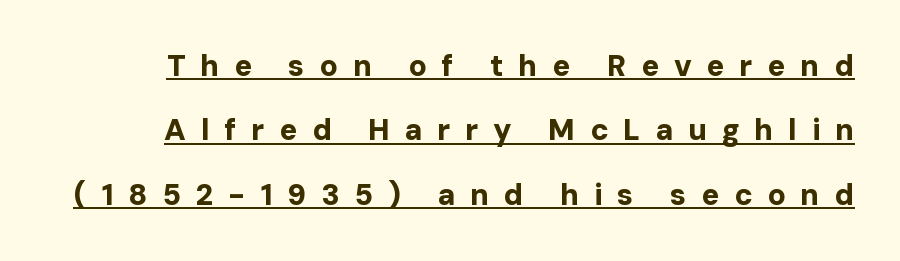
{"serif": "no", "italic": "no", "bold": "yes", "weight": "bold", "width": "normal", "stroke_contrast": "low", "x_height": "medium", "monospaced": "no", "underline": "yes", "line_spacing": "loose", "line_spacing_ratio": 2.15, "letter_spacing": "wide", "letter_spacing_em": 0.49, "glyph_px": 30}
